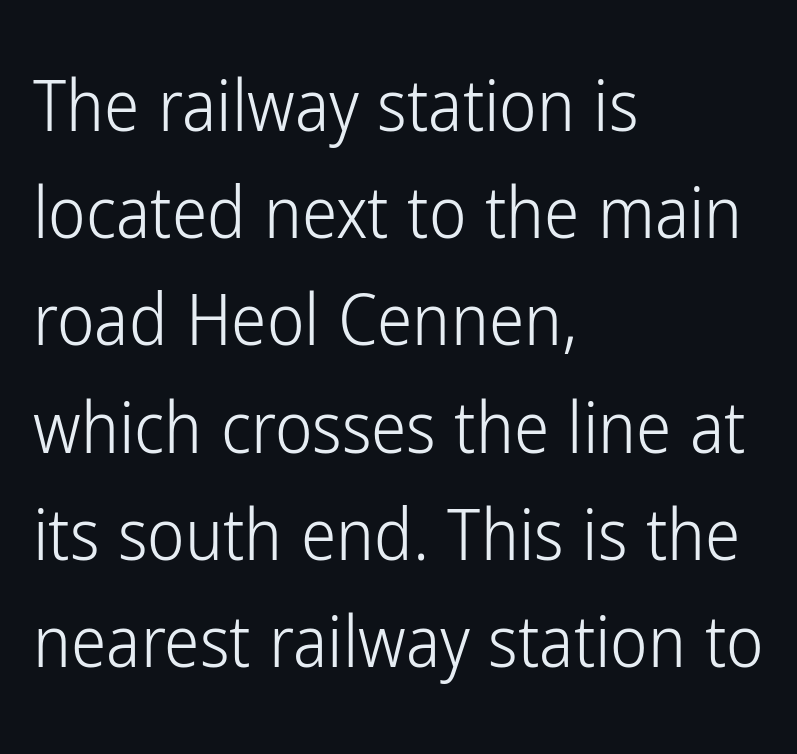
Q: Is the text bold? A: No.
Q: Is the text italic (slanted)? A: No, it is upright.
Q: Is the typeface a serif or a sans-serif typeface? A: Sans-serif.
Q: Is the text underlined? A: No.
Q: How is the paragraph aligned? A: Left-aligned.
Q: Is the spacing between letters normal or unusually wide? A: Normal.
Q: Is the spacing between lines tight, normal or loose? A: Normal.
Q: Width (condensed, normal, or wide)? A: Condensed.
Q: Stroke contrast? A: Low.
Q: x-height? A: Medium.
Q: Monospaced? A: No.
